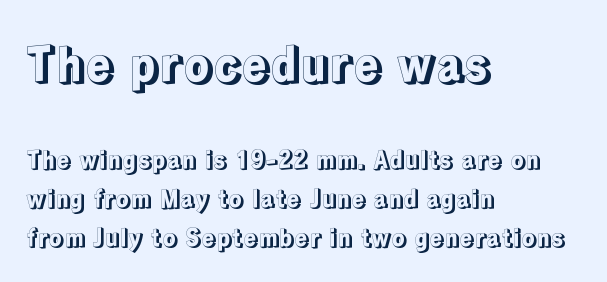
The image shows 47 px text type, upright; set left-aligned, normal line spacing (1.63x), normal letter spacing, not underlined; the first (top) block is 1.96x larger; a medium x-height.
